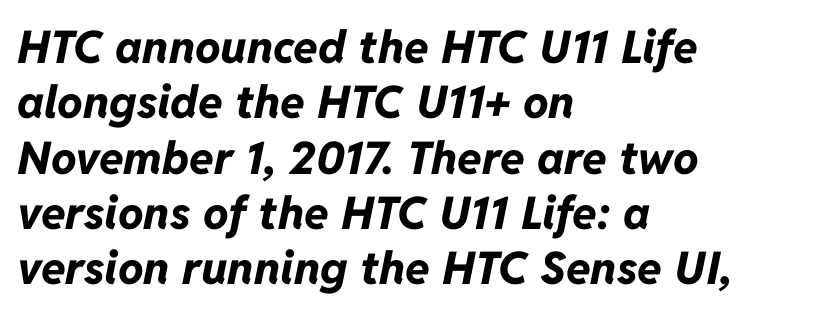
No extra tracking has been applied to these lines. The font is running at its bold setting. Proportional: the letters do not fall into vertical columns. Any mark beneath the type? The region is blank. Observe the lean: these are italic letterforms.
